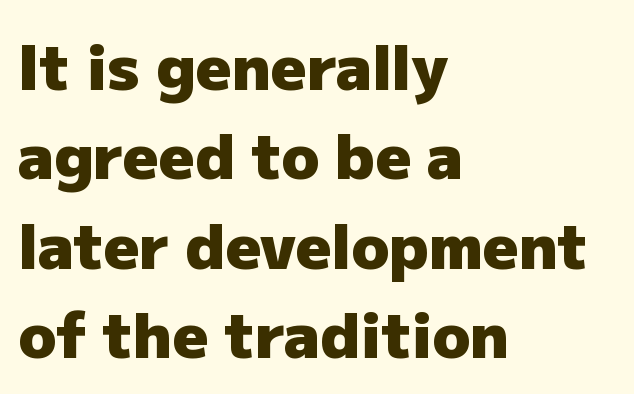
Q: Is the text bold? A: Yes.
Q: Is the text italic (slanted)? A: No, it is upright.
Q: Is the typeface a serif or a sans-serif typeface? A: Sans-serif.
Q: Is the text underlined? A: No.
Q: How is the paragraph aligned? A: Left-aligned.
Q: Is the spacing between letters normal or unusually wide? A: Normal.
Q: Is the spacing between lines tight, normal or loose? A: Normal.
Q: Width (condensed, normal, or wide)? A: Normal.
Q: Stroke contrast? A: Low.
Q: x-height? A: Medium.
Q: Monospaced? A: No.
